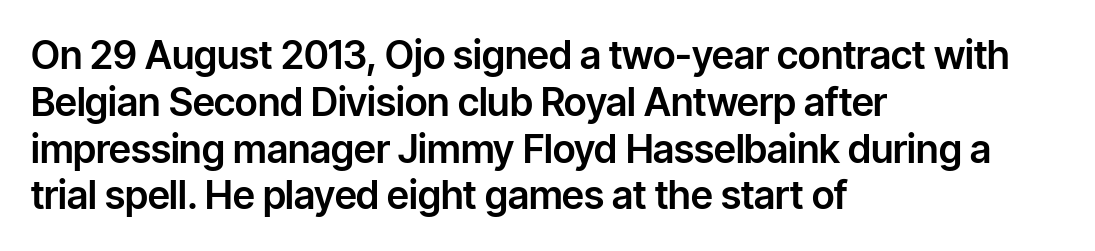
The image shows 39 px sans-serif type, upright; set left-aligned, line spacing 1.2x, normal letter spacing, not underlined; low stroke contrast and a medium x-height.
